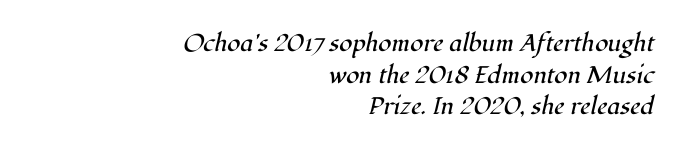
The image shows 24 px text type, italic (leaning right); set right-aligned, normal line spacing (1.32x), normal letter spacing, not underlined.
